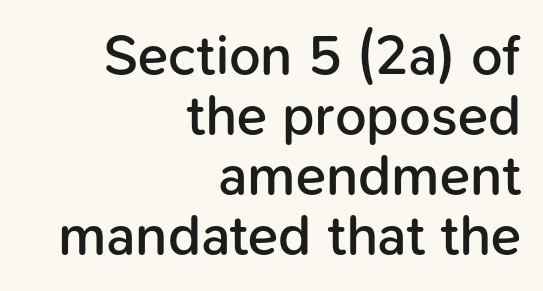
The baseline area is clear. Default kerning and tracking; the words read as compact shapes. Notice how the passage keeps a crisp vertical edge on the right only. The rendering shows plain stroke endings on the letterforms — a sans-serif design. The lines are packed closely together with very little leading. Nope, not italic — everything's standing straight.
